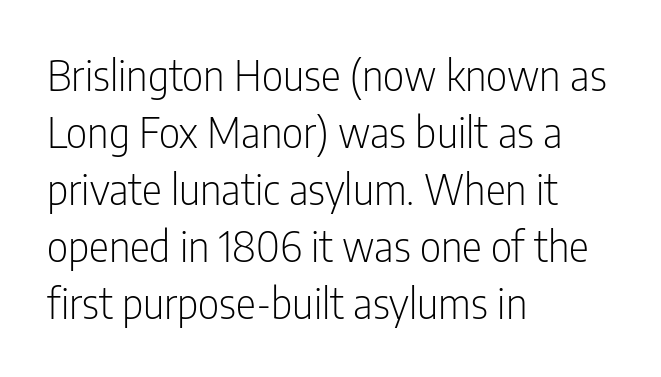
The image shows 42 px light, condensed sans-serif type, upright; set left-aligned, normal line spacing (1.36x), normal letter spacing, not underlined; low stroke contrast and a medium x-height.
